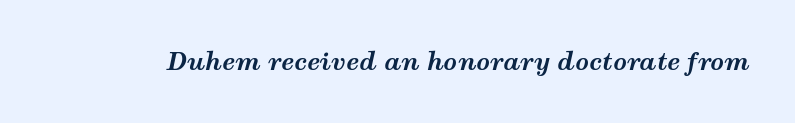
Q: Is the text bold? A: Yes.
Q: Is the text italic (slanted)? A: Yes, it leans right by about 12 degrees.
Q: Is the text underlined? A: No.
Q: Is the spacing between letters normal or unusually wide? A: Normal.
